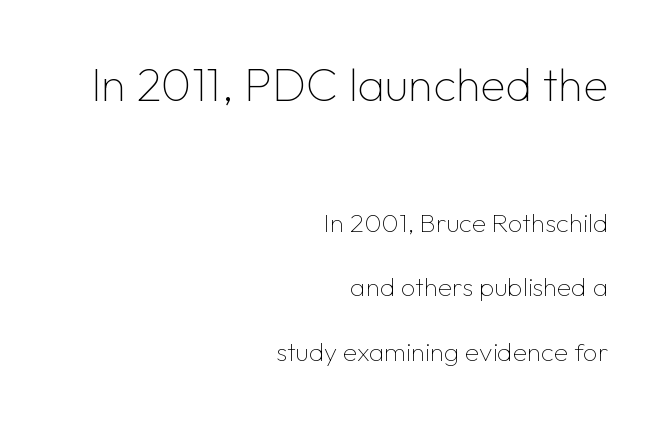
Q: Is the text bold? A: No.
Q: Is the text italic (slanted)? A: No, it is upright.
Q: Is the typeface a serif or a sans-serif typeface? A: Sans-serif.
Q: Is the text underlined? A: No.
Q: How is the paragraph aligned? A: Right-aligned.
Q: Is the spacing between letters normal or unusually wide? A: Normal.
Q: Is the spacing between lines tight, normal or loose? A: Loose.
Q: Which block of text is set in a larger size, the first (top) or the second (bottom)? A: The first (top) one.
Q: Width (condensed, normal, or wide)? A: Normal.
Q: Stroke contrast? A: Low.
Q: x-height? A: Medium.
Q: Monospaced? A: No.
